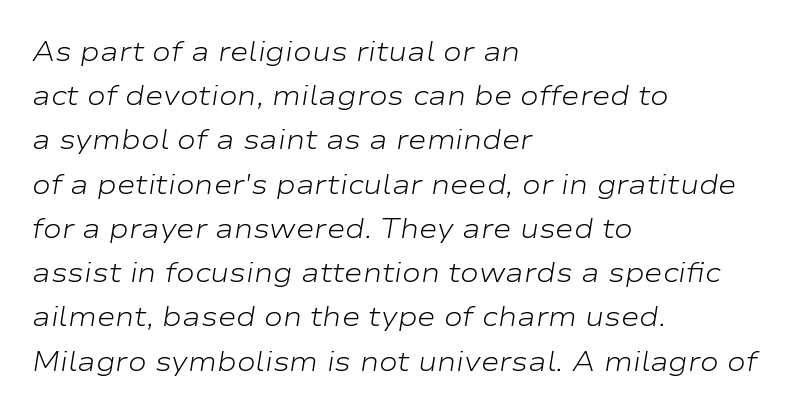
The image shows 28 px light, wide type, italic (leaning right); set left-aligned, normal line spacing (1.58x), normal letter spacing, not underlined; low stroke contrast and a medium x-height.
